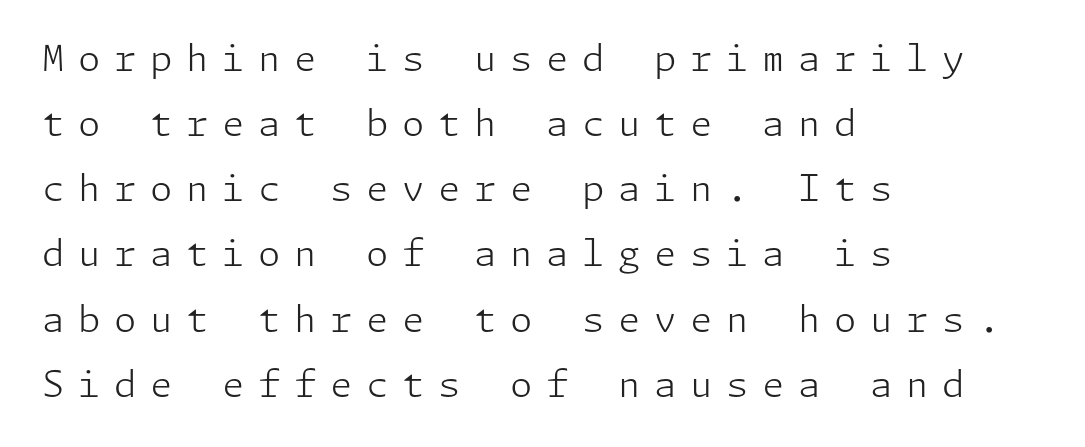
The image shows 36 px light sans-serif type, upright; set left-aligned, line spacing 1.81x, unusually wide letter spacing (+0.38 em), not underlined; low stroke contrast and a medium x-height.
